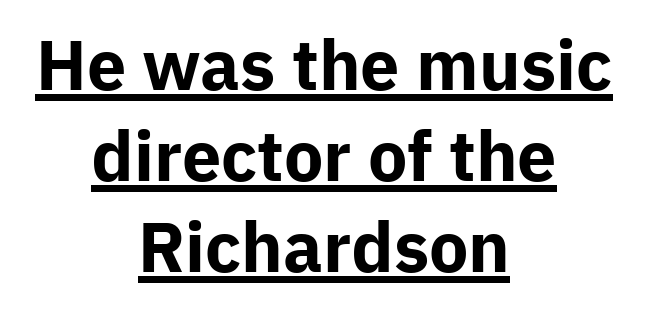
The image shows 70 px bold sans-serif type, upright; set centered, normal line spacing (1.3x), normal letter spacing, underlined; low stroke contrast and a medium x-height.
